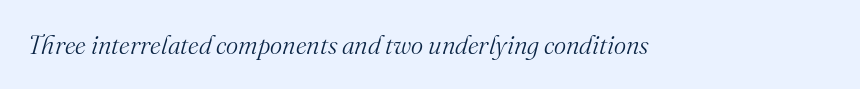
{"italic": "yes", "lean": "right", "slant_degrees": 16, "bold": "no", "underline": "no", "letter_spacing": "normal", "letter_spacing_em": 0.0, "glyph_px": 26}
